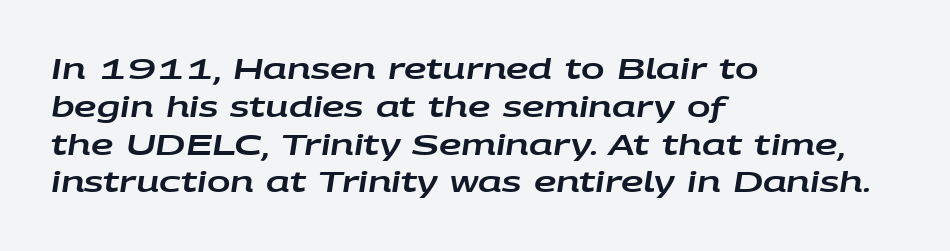
{"italic": "yes", "lean": "right", "slant_degrees": 9, "width": "wide", "stroke_contrast": "low", "x_height": "large", "monospaced": "no", "underline": "no", "align": "left", "line_spacing": "normal", "line_spacing_ratio": 1.35, "letter_spacing": "normal", "letter_spacing_em": 0.0, "glyph_px": 28}
